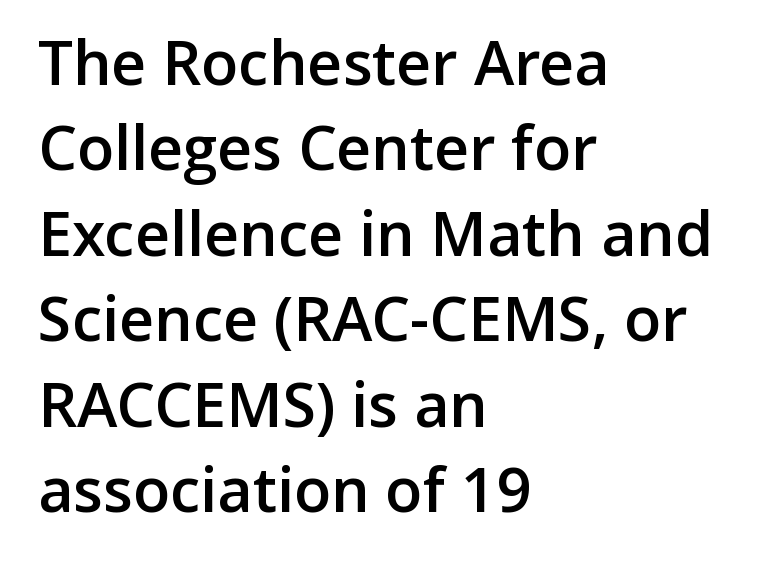
Q: Is the text bold? A: Semi-bold.
Q: Is the text italic (slanted)? A: No, it is upright.
Q: Is the typeface a serif or a sans-serif typeface? A: Sans-serif.
Q: Is the text underlined? A: No.
Q: How is the paragraph aligned? A: Left-aligned.
Q: Is the spacing between letters normal or unusually wide? A: Normal.
Q: Is the spacing between lines tight, normal or loose? A: Normal.
Q: Width (condensed, normal, or wide)? A: Normal.
Q: Stroke contrast? A: Low.
Q: x-height? A: Medium.
Q: Monospaced? A: No.
